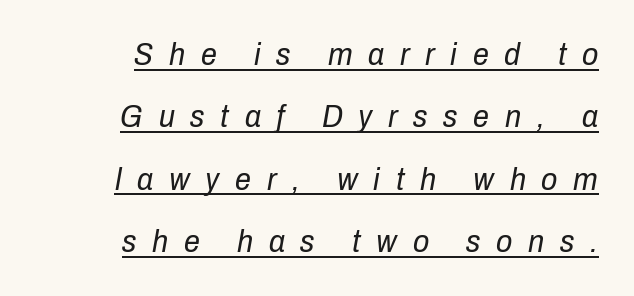
{"italic": "yes", "lean": "right", "slant_degrees": 10, "bold": "no", "weight": "regular", "width": "condensed", "stroke_contrast": "low", "x_height": "medium", "monospaced": "no", "underline": "yes", "align": "right", "line_spacing": "loose", "line_spacing_ratio": 1.95, "letter_spacing": "wide", "letter_spacing_em": 0.49, "glyph_px": 32}
